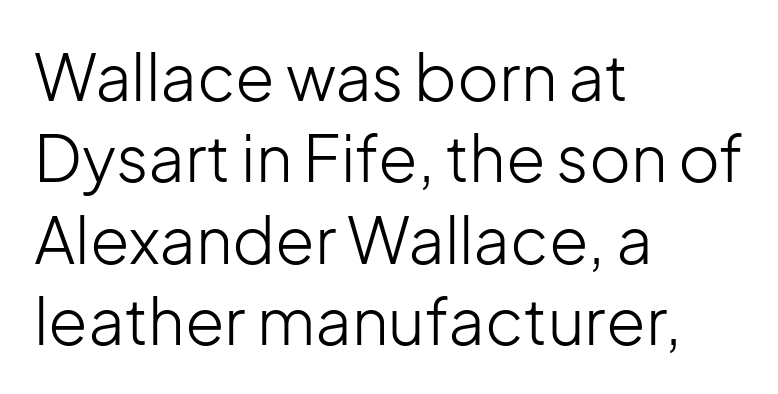
Q: Is the text bold? A: No.
Q: Is the text italic (slanted)? A: No, it is upright.
Q: Is the typeface a serif or a sans-serif typeface? A: Sans-serif.
Q: Is the text underlined? A: No.
Q: How is the paragraph aligned? A: Left-aligned.
Q: Is the spacing between letters normal or unusually wide? A: Normal.
Q: Is the spacing between lines tight, normal or loose? A: Normal.
Q: Width (condensed, normal, or wide)? A: Normal.
Q: Stroke contrast? A: Low.
Q: x-height? A: Medium.
Q: Monospaced? A: No.
